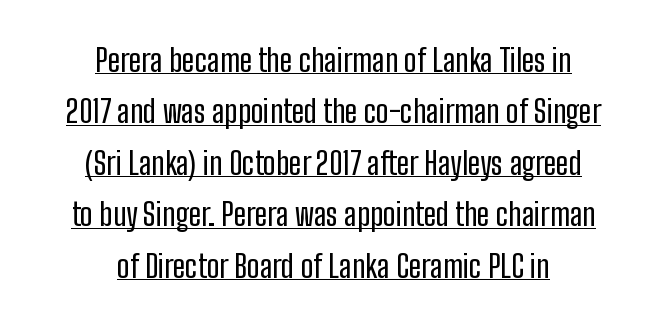
Compared with typical body copy, the letter spacing here is the same. These lines are centered, leaving both edges ragged. Rendered with straight, roman letterforms. Each letter's strokes conclude bluntly, with no projecting serifs.
